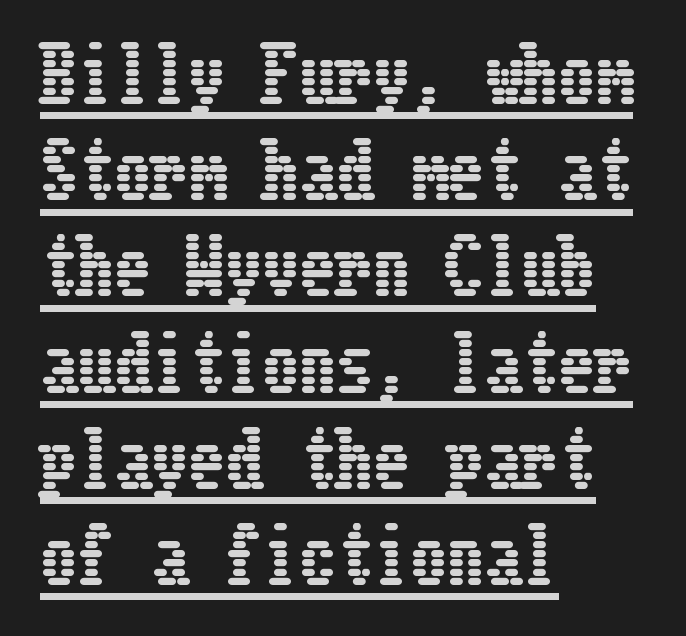
The image shows 74 px condensed type, upright; set left-aligned, normal line spacing (1.3x), normal letter spacing, underlined; low stroke contrast and a medium x-height.
